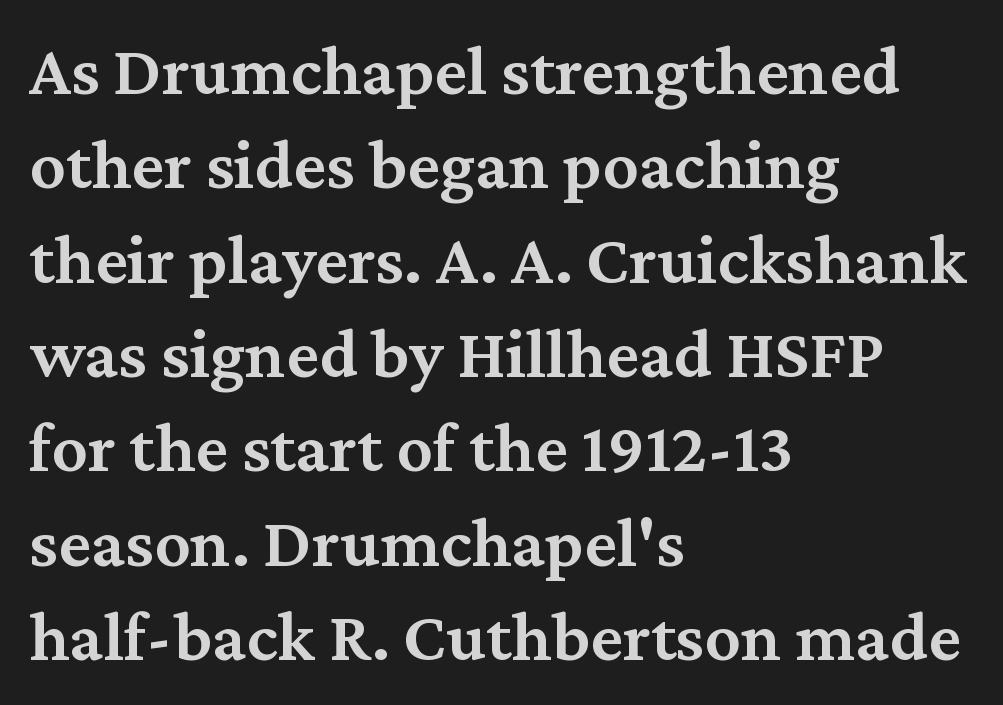
{"serif": "yes", "italic": "no", "bold": "semi", "weight": "semibold", "width": "normal", "stroke_contrast": "medium", "x_height": "medium", "monospaced": "no", "underline": "no", "align": "left", "line_spacing": "normal", "line_spacing_ratio": 1.31, "letter_spacing": "normal", "letter_spacing_em": 0.0, "glyph_px": 72}
